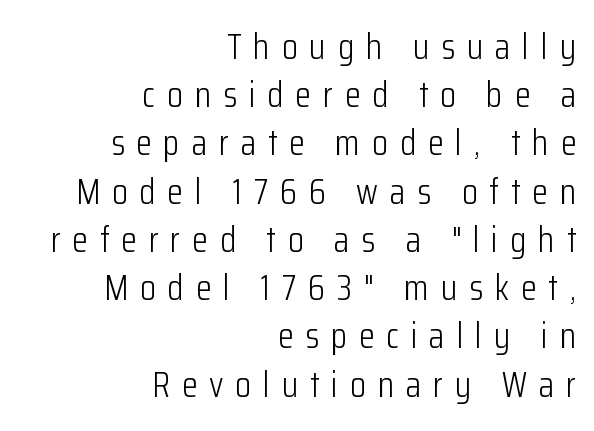
The image shows 36 px light, condensed sans-serif type, upright; set right-aligned, normal line spacing (1.34x), unusually wide letter spacing (+0.33 em), not underlined; low stroke contrast and a medium x-height.
